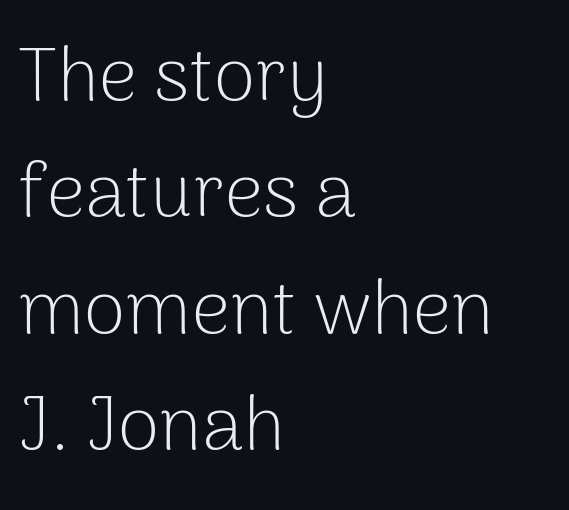
Classification — sans serif. The cut favours lightness, reaching ordinary text weight at its darkest. The specimen omits any rule beneath the text block's lines. Where is the straight margin? On the left.
